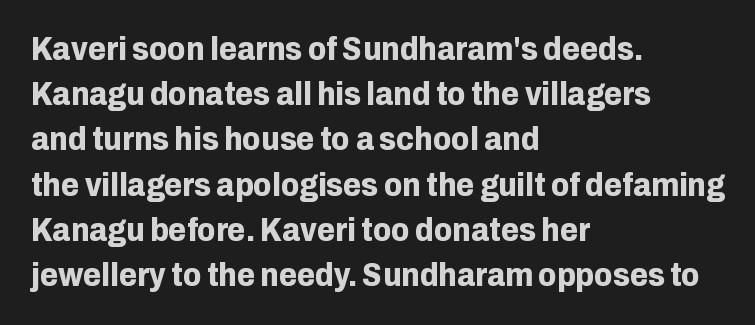
{"serif": "no", "italic": "no", "bold": "yes", "weight": "bold", "width": "normal", "stroke_contrast": "low", "x_height": "medium", "monospaced": "no", "underline": "no", "align": "left", "line_spacing": "normal", "line_spacing_ratio": 1.37, "letter_spacing": "normal", "letter_spacing_em": 0.0, "glyph_px": 33}
